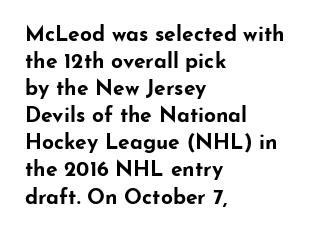
Q: Is the text bold? A: Yes.
Q: Is the text italic (slanted)? A: No, it is upright.
Q: Is the text underlined? A: No.
Q: How is the paragraph aligned? A: Left-aligned.
Q: Is the spacing between letters normal or unusually wide? A: Normal.
Q: Is the spacing between lines tight, normal or loose? A: Normal.
